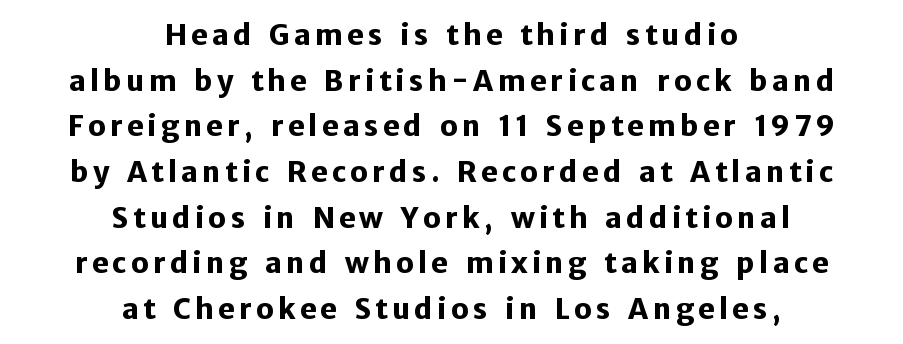
The image shows 28 px heavy sans-serif type, upright; set centered, normal line spacing (1.63x), not underlined; low stroke contrast and a medium x-height.
